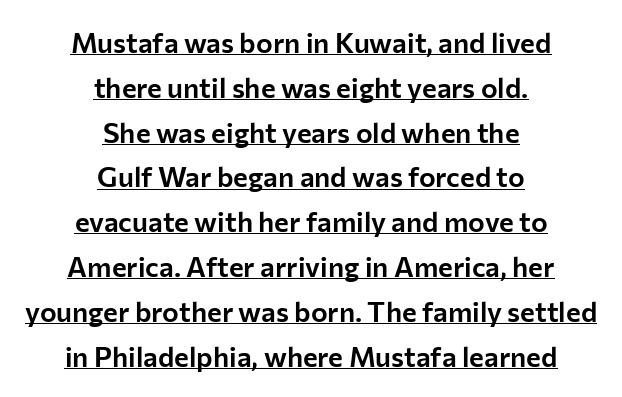
Compared with typical body copy, the letter spacing here is the same. The paragraph shown floats in the horizontal middle. The font's upright variant was chosen for this text. Each line of the rendering has a horizontal stroke beneath the glyphs. Unlike a traditional serif, this face leaves its strokes unadorned.
